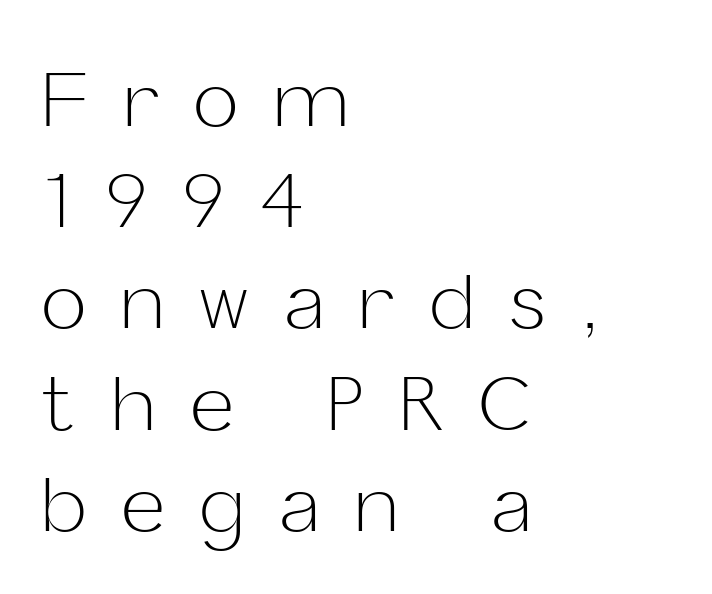
Q: Is the text bold? A: No.
Q: Is the text italic (slanted)? A: No, it is upright.
Q: Is the typeface a serif or a sans-serif typeface? A: Sans-serif.
Q: Is the text underlined? A: No.
Q: How is the paragraph aligned? A: Left-aligned.
Q: Is the spacing between letters normal or unusually wide? A: Unusually wide.
Q: Is the spacing between lines tight, normal or loose? A: Normal.
Q: Width (condensed, normal, or wide)? A: Normal.
Q: Stroke contrast? A: Low.
Q: x-height? A: Medium.
Q: Monospaced? A: No.
